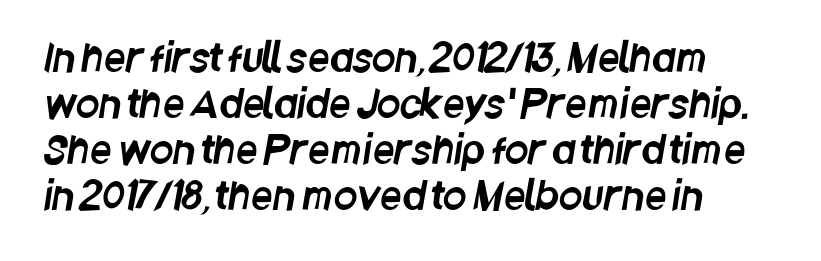
{"serif": "no", "width": "condensed", "stroke_contrast": "low", "x_height": "large", "monospaced": "no", "underline": "no", "align": "left", "line_spacing_ratio": 1.21, "letter_spacing": "normal", "letter_spacing_em": 0.0, "glyph_px": 38}
